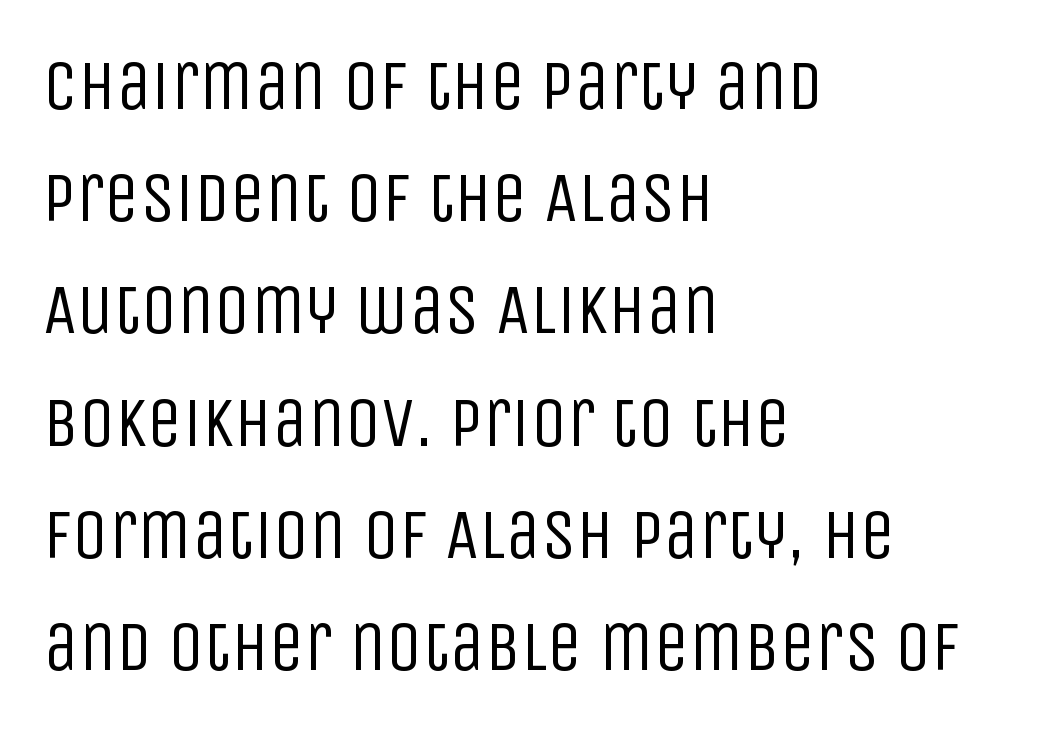
Q: Is the text bold? A: No.
Q: Is the text italic (slanted)? A: No, it is upright.
Q: Is the typeface a serif or a sans-serif typeface? A: Sans-serif.
Q: Is the text underlined? A: No.
Q: How is the paragraph aligned? A: Left-aligned.
Q: Is the spacing between letters normal or unusually wide? A: Normal.
Q: Is the spacing between lines tight, normal or loose? A: Normal.
Q: Width (condensed, normal, or wide)? A: Condensed.
Q: Stroke contrast? A: Low.
Q: x-height? A: Large.
Q: Monospaced? A: No.
